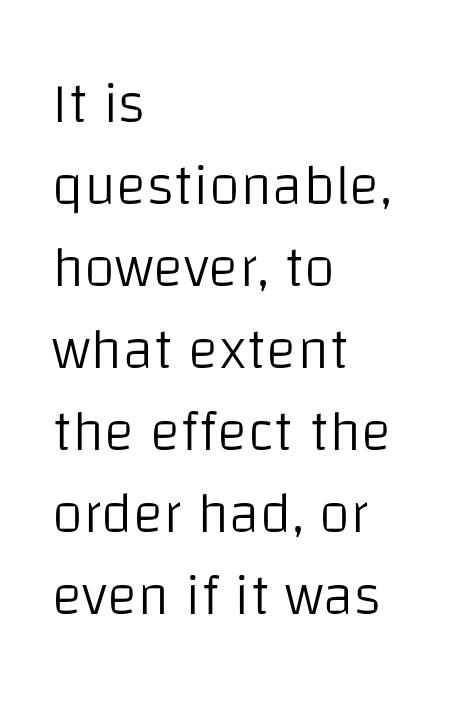
{"serif": "no", "italic": "no", "bold": "no", "weight": "light", "width": "normal", "stroke_contrast": "low", "x_height": "large", "monospaced": "no", "underline": "no", "align": "left", "line_spacing": "normal", "line_spacing_ratio": 1.44, "letter_spacing": "normal", "letter_spacing_em": 0.0, "glyph_px": 57}
